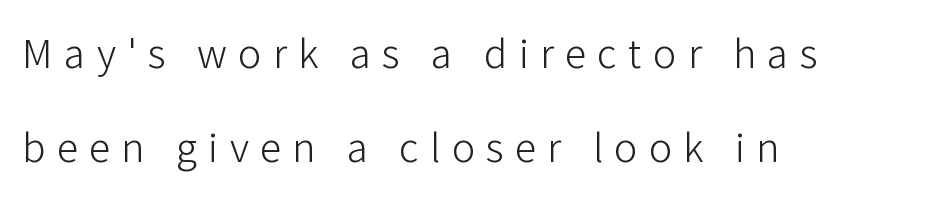
The image shows 39 px light sans-serif type, upright; set left-aligned, loose line spacing (2.42x), unusually wide letter spacing (+0.29 em), not underlined; low stroke contrast and a medium x-height.
